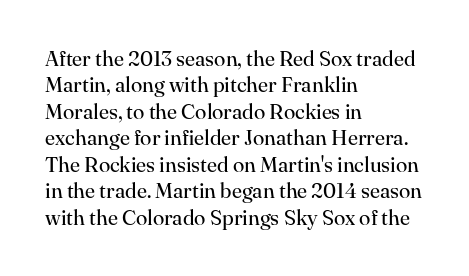
The rendering uses a moderate line-height, typical for paragraphs. Only glyphs here, with clear space below each row. The passage is arranged the way most books set body copy — flush left. Spacing between characters is what you'd get straight out of the box.
